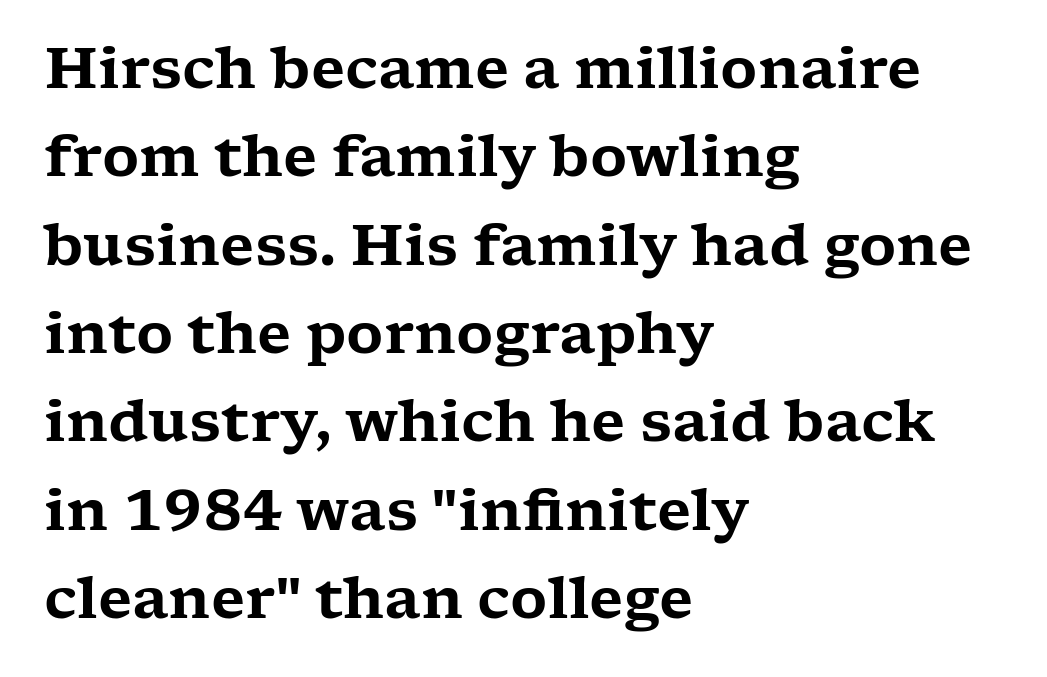
{"serif": "yes", "italic": "no", "width": "wide", "stroke_contrast": "low", "x_height": "medium", "monospaced": "no", "underline": "no", "align": "left", "line_spacing": "normal", "line_spacing_ratio": 1.55, "letter_spacing": "normal", "letter_spacing_em": 0.0, "glyph_px": 57}
